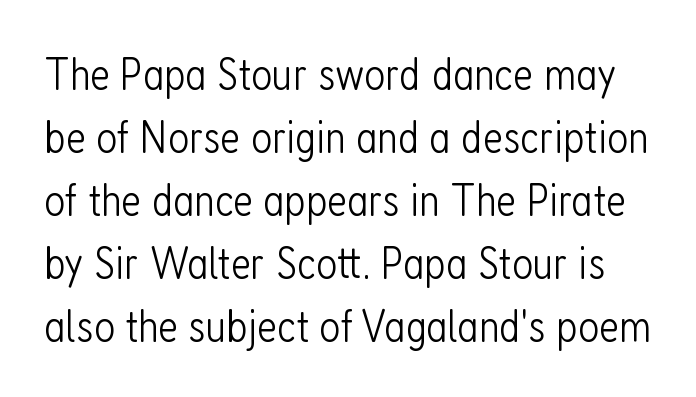
{"serif": "no", "italic": "no", "bold": "no", "weight": "light", "width": "condensed", "stroke_contrast": "low", "x_height": "medium", "monospaced": "no", "underline": "no", "line_spacing": "normal", "line_spacing_ratio": 1.37, "letter_spacing": "normal", "letter_spacing_em": 0.0, "glyph_px": 46}
